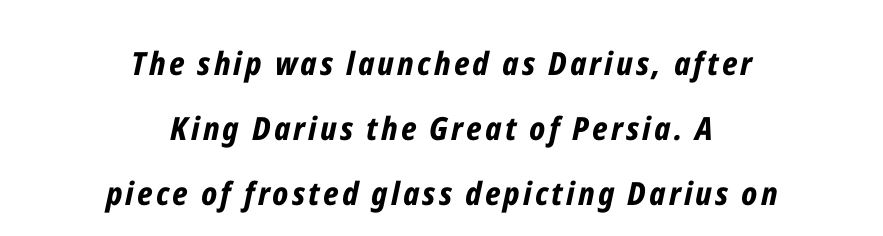
These lines carry a lot of weight — the face is fully bold. Slanted lettering throughout. This sample has the flowing, uneven cadence of proportional lettering. Centered paragraph, ragged on both sides.
